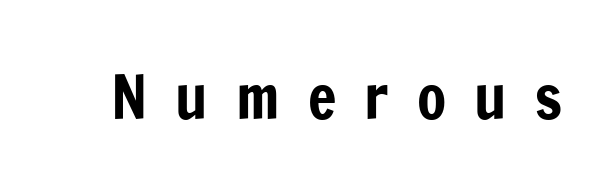
Q: Is the text italic (slanted)? A: No, it is upright.
Q: Is the typeface a serif or a sans-serif typeface? A: Sans-serif.
Q: Is the text underlined? A: No.
Q: Is the spacing between letters normal or unusually wide? A: Unusually wide.
Q: Width (condensed, normal, or wide)? A: Condensed.
Q: Stroke contrast? A: Low.
Q: x-height? A: Medium.
Q: Monospaced? A: No.
